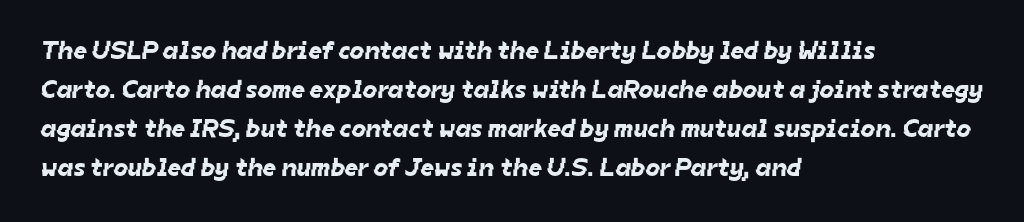
The image shows 26 px text type; set left-aligned, normal line spacing (1.5x), normal letter spacing, not underlined.
